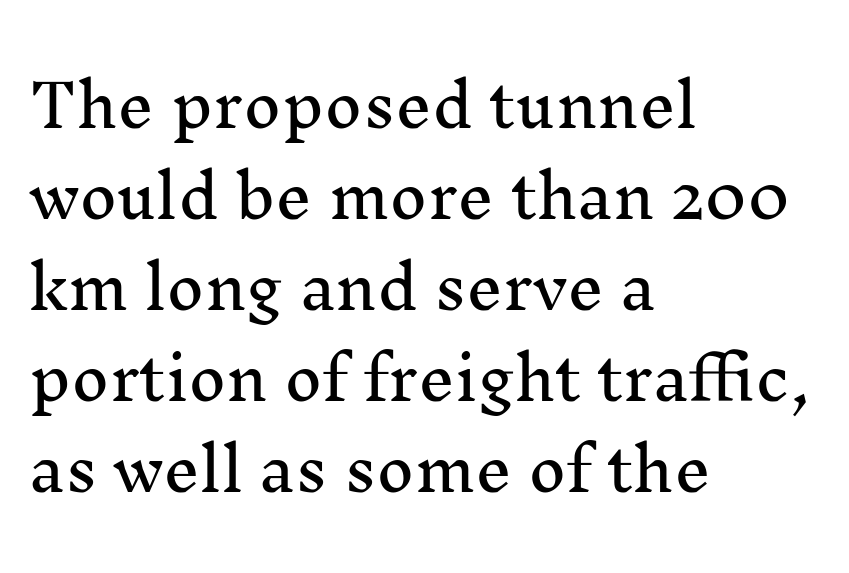
{"serif": "yes", "italic": "no", "width": "normal", "stroke_contrast": "medium", "x_height": "medium", "monospaced": "no", "underline": "no", "align": "left", "line_spacing": "normal", "line_spacing_ratio": 1.57, "letter_spacing": "normal", "letter_spacing_em": 0.0, "glyph_px": 58}
